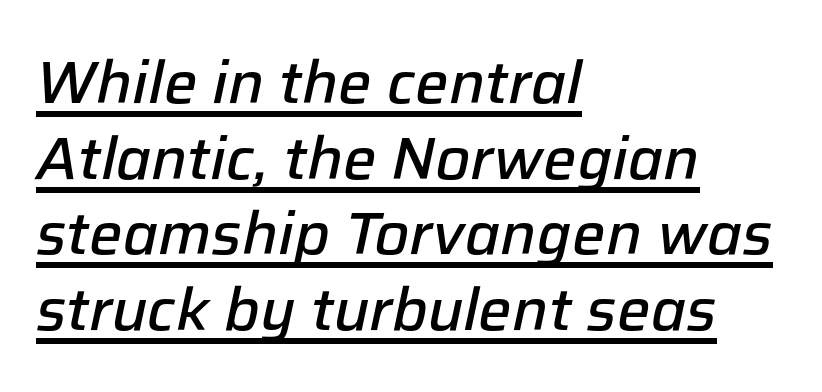
The image shows 59 px semibold type, italic (leaning right); set left-aligned, normal line spacing (1.28x), normal letter spacing, underlined; low stroke contrast and a medium x-height.
